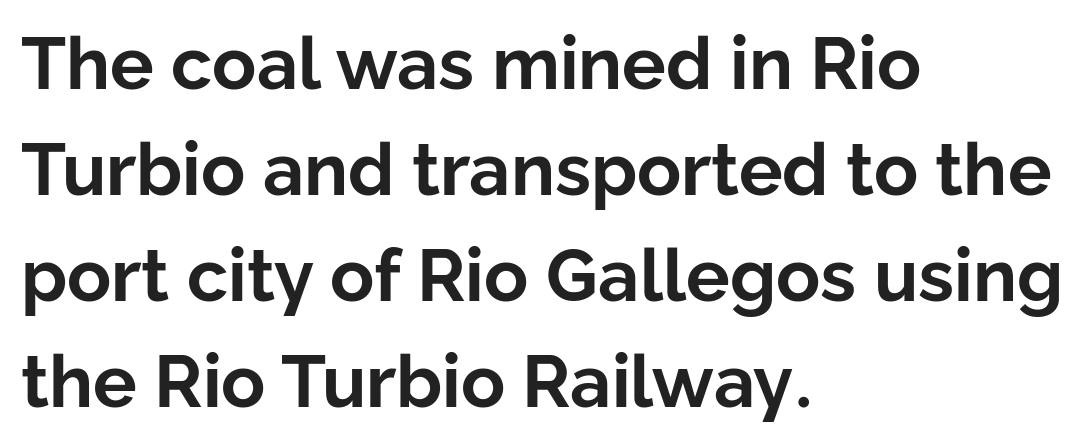
Q: Is the text bold? A: Yes.
Q: Is the text italic (slanted)? A: No, it is upright.
Q: Is the typeface a serif or a sans-serif typeface? A: Sans-serif.
Q: Is the text underlined? A: No.
Q: How is the paragraph aligned? A: Left-aligned.
Q: Is the spacing between letters normal or unusually wide? A: Normal.
Q: Is the spacing between lines tight, normal or loose? A: Normal.
Q: Width (condensed, normal, or wide)? A: Normal.
Q: Stroke contrast? A: Low.
Q: x-height? A: Medium.
Q: Monospaced? A: No.
